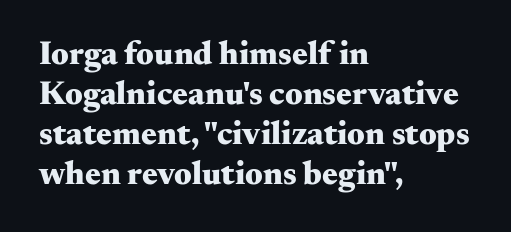
Q: Is the text bold? A: Yes.
Q: Is the text italic (slanted)? A: No, it is upright.
Q: Is the typeface a serif or a sans-serif typeface? A: Serif.
Q: Is the text underlined? A: No.
Q: How is the paragraph aligned? A: Left-aligned.
Q: Is the spacing between letters normal or unusually wide? A: Normal.
Q: Width (condensed, normal, or wide)? A: Wide.
Q: Stroke contrast? A: Medium.
Q: x-height? A: Small.
Q: Monospaced? A: No.
